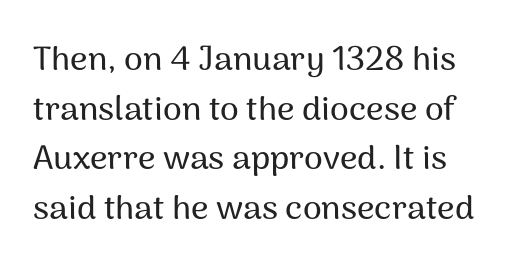
{"serif": "no", "italic": "no", "width": "normal", "stroke_contrast": "medium", "x_height": "medium", "monospaced": "no", "underline": "no", "line_spacing": "normal", "line_spacing_ratio": 1.46, "letter_spacing": "normal", "letter_spacing_em": 0.0, "glyph_px": 34}
